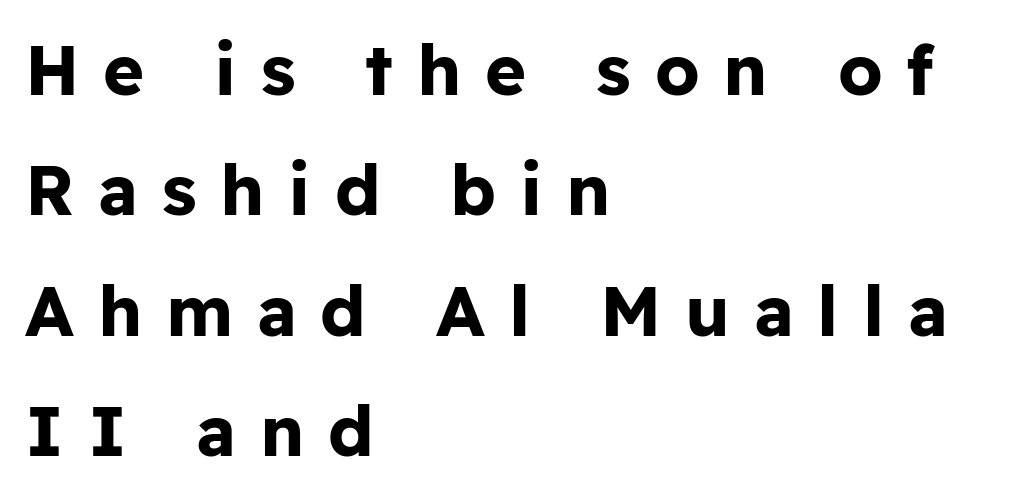
Q: Is the text bold? A: Yes.
Q: Is the text italic (slanted)? A: No, it is upright.
Q: Is the typeface a serif or a sans-serif typeface? A: Sans-serif.
Q: Is the text underlined? A: No.
Q: How is the paragraph aligned? A: Left-aligned.
Q: Is the spacing between letters normal or unusually wide? A: Unusually wide.
Q: Width (condensed, normal, or wide)? A: Normal.
Q: Stroke contrast? A: Low.
Q: x-height? A: Medium.
Q: Monospaced? A: No.
